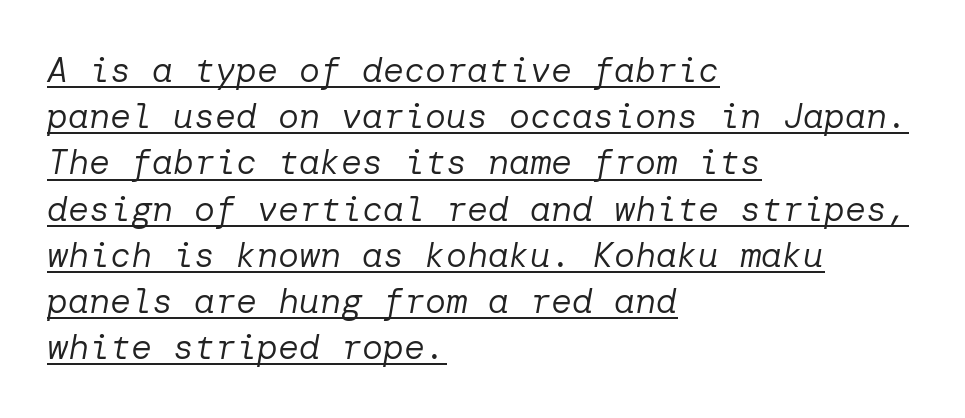
{"italic": "yes", "lean": "right", "slant_degrees": 10, "bold": "no", "weight": "regular", "width": "normal", "stroke_contrast": "low", "x_height": "medium", "underline": "yes", "align": "left", "line_spacing": "normal", "line_spacing_ratio": 1.32, "letter_spacing": "normal", "letter_spacing_em": 0.0, "glyph_px": 35}
